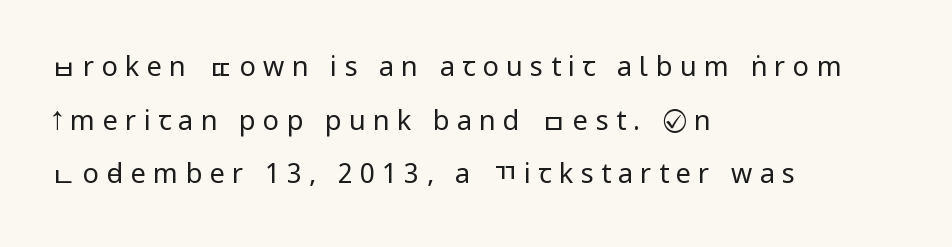
The line texture is sparse and dotted thanks to wide tracking. The text block is weighted toward the left margin, trailing off unevenly rightward. Tall strokes in this sample are plumb rather than angled. This reads as an unemphasized weight, regular at the heaviest. Descenders are the only things crossing below the line.
